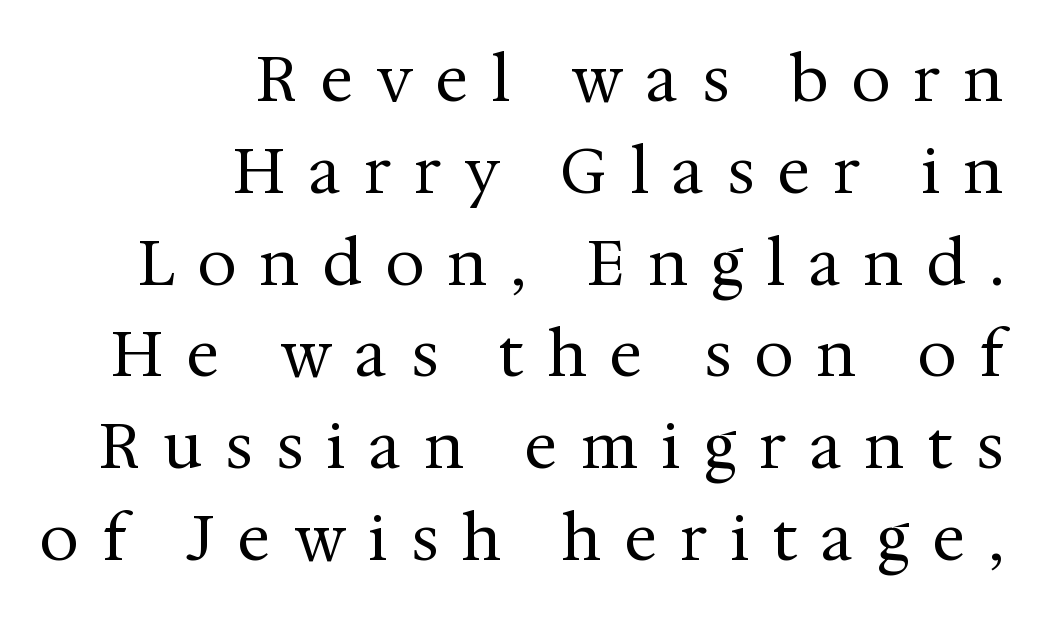
The image shows 62 px regular-weight serif type, upright; set right-aligned, normal line spacing (1.48x), unusually wide letter spacing (+0.39 em), not underlined; medium stroke contrast and a medium x-height.
